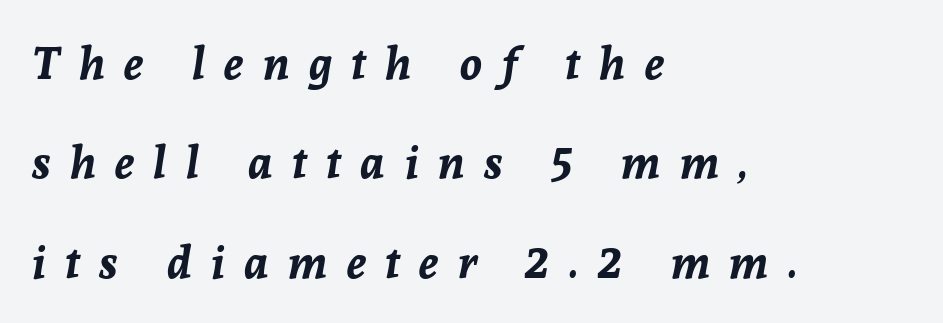
Q: Is the text bold? A: Yes.
Q: Is the text italic (slanted)? A: Yes, it leans right by about 8 degrees.
Q: Is the text underlined? A: No.
Q: How is the paragraph aligned? A: Left-aligned.
Q: Is the spacing between letters normal or unusually wide? A: Unusually wide.
Q: Is the spacing between lines tight, normal or loose? A: Loose.
Q: Width (condensed, normal, or wide)? A: Normal.
Q: Stroke contrast? A: Low.
Q: x-height? A: Medium.
Q: Monospaced? A: No.
